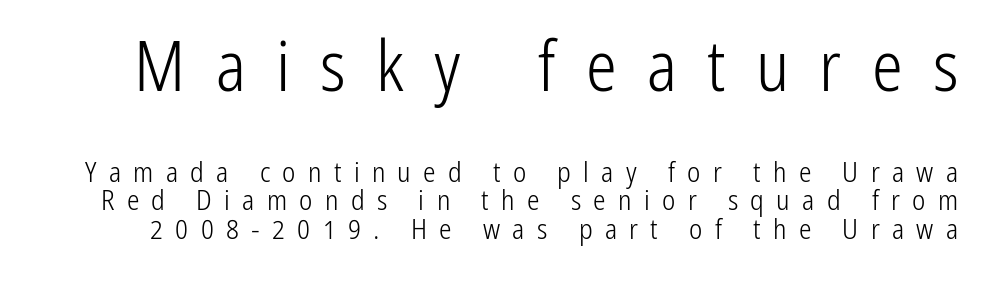
Bold? No — there's no thickening of the strokes. Descenders are the only things crossing below the line. Letter spacing: wide. In terms of leading, this rendering errs on the cramped side. Character widths vary here, with narrow letters taking less room than wide ones.
